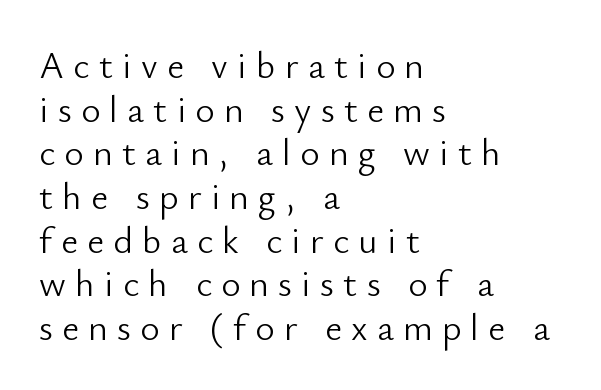
Q: Is the text bold? A: No.
Q: Is the text italic (slanted)? A: No, it is upright.
Q: Is the typeface a serif or a sans-serif typeface? A: Sans-serif.
Q: Is the text underlined? A: No.
Q: How is the paragraph aligned? A: Left-aligned.
Q: Is the spacing between letters normal or unusually wide? A: Unusually wide.
Q: Width (condensed, normal, or wide)? A: Normal.
Q: Stroke contrast? A: Low.
Q: x-height? A: Small.
Q: Monospaced? A: No.
